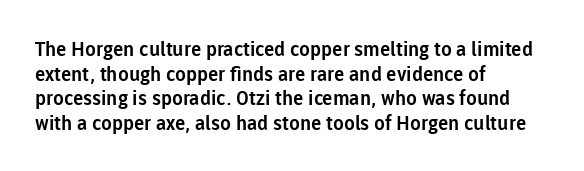
Here the glyphs are tracked normally, forming tight word shapes. The baseline area is clear. Ascenders rise straight up at ninety degrees. These lines stack with their left ends in a neat column.
